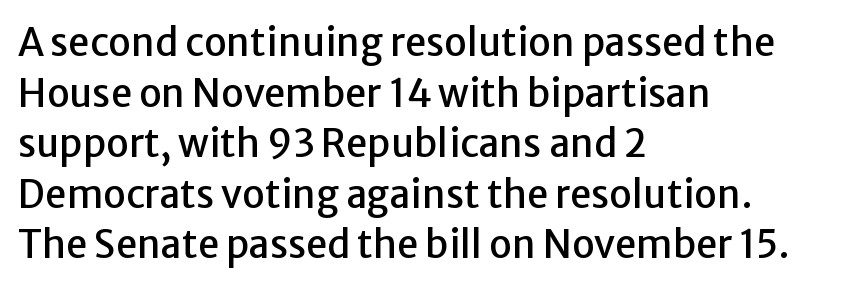
The image shows 38 px sans-serif type, upright; set left-aligned, normal line spacing (1.33x), normal letter spacing, not underlined; low stroke contrast and a medium x-height.
